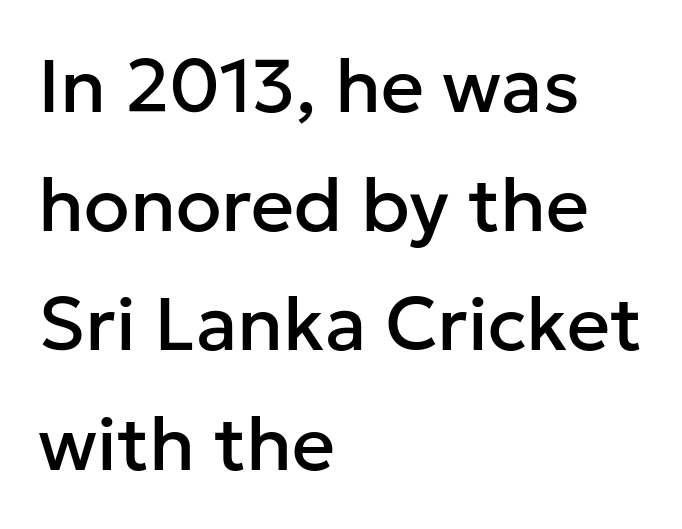
In terms of posture, this sample is upright. A typesetter would call this zero additional tracking. Visually the block forms a straight wall on the left and a jagged coastline on the right. The face used here is proportionally spaced, like ordinary book or web type.
